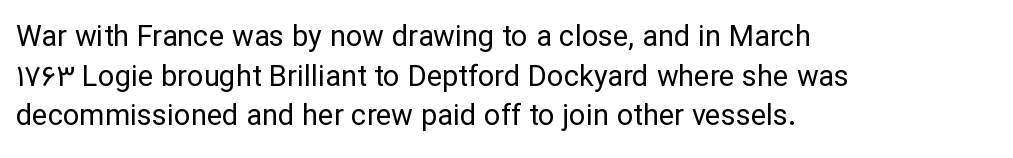
The image shows 29 px regular-weight sans-serif type, upright; set left-aligned, normal line spacing (1.37x), normal letter spacing, not underlined; low stroke contrast and a medium x-height.
